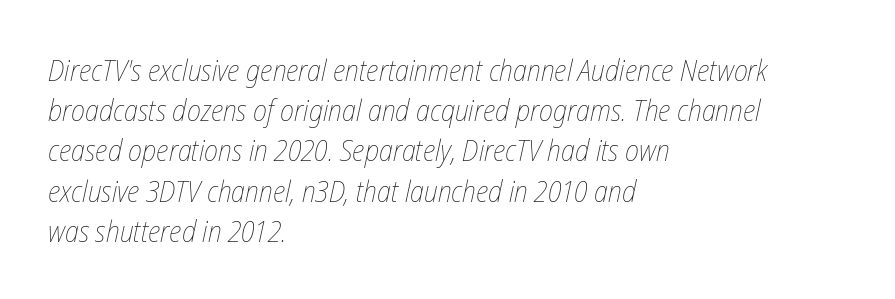
Q: Is the text bold? A: No.
Q: Is the text italic (slanted)? A: Yes, it leans right by about 12 degrees.
Q: Is the text underlined? A: No.
Q: How is the paragraph aligned? A: Left-aligned.
Q: Is the spacing between letters normal or unusually wide? A: Normal.
Q: Is the spacing between lines tight, normal or loose? A: Normal.
Q: Width (condensed, normal, or wide)? A: Condensed.
Q: Stroke contrast? A: Low.
Q: x-height? A: Medium.
Q: Monospaced? A: No.
